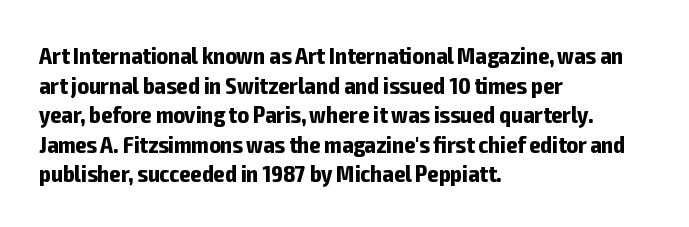
{"italic": "no", "bold": "yes", "underline": "no", "align": "left", "line_spacing_ratio": 1.23, "letter_spacing": "normal", "letter_spacing_em": 0.0, "glyph_px": 24}
